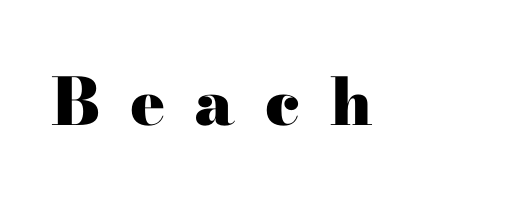
The image shows 65 px heavy, wide serif type, upright; set unusually wide letter spacing (+0.45 em), not underlined; high stroke contrast and a small x-height.
